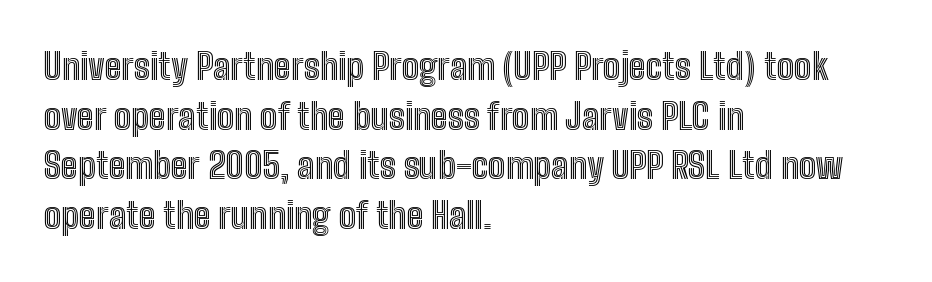
Q: Is the text italic (slanted)? A: No, it is upright.
Q: Is the text underlined? A: No.
Q: How is the paragraph aligned? A: Left-aligned.
Q: Is the spacing between letters normal or unusually wide? A: Normal.
Q: Is the spacing between lines tight, normal or loose? A: Normal.
Q: Width (condensed, normal, or wide)? A: Condensed.
Q: x-height? A: Medium.
Q: Monospaced? A: No.
